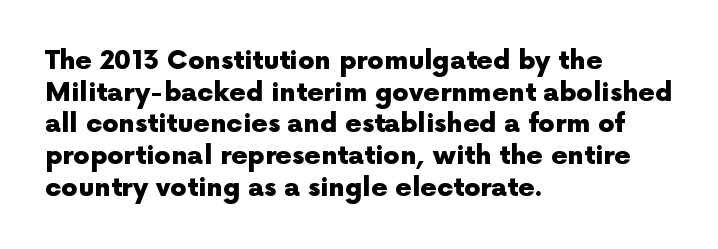
The image shows 26 px bold type, upright; set left-aligned, line spacing 1.22x, normal letter spacing, not underlined.
